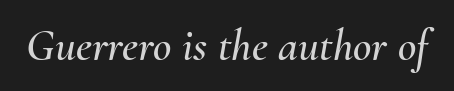
Q: Is the text italic (slanted)? A: Yes, it leans right by about 10 degrees.
Q: Is the text underlined? A: No.
Q: Is the spacing between letters normal or unusually wide? A: Normal.
Q: Width (condensed, normal, or wide)? A: Normal.
Q: Stroke contrast? A: Medium.
Q: x-height? A: Small.
Q: Monospaced? A: No.
